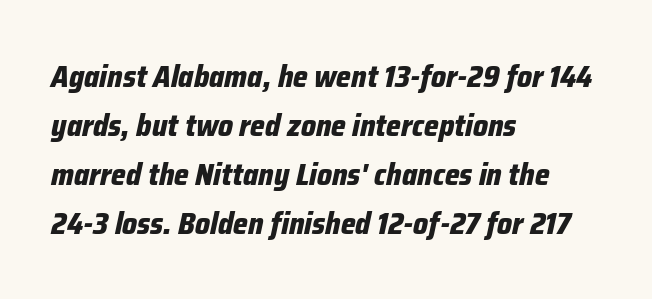
{"italic": "yes", "lean": "right", "slant_degrees": 12, "bold": "yes", "weight": "bold", "width": "condensed", "stroke_contrast": "low", "x_height": "medium", "monospaced": "no", "underline": "no", "align": "left", "line_spacing": "normal", "line_spacing_ratio": 1.58, "letter_spacing": "normal", "letter_spacing_em": 0.0, "glyph_px": 31}
